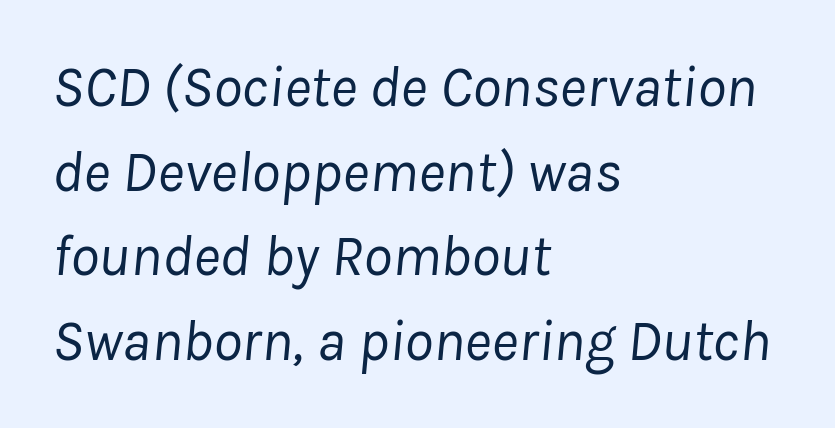
{"italic": "yes", "lean": "right", "slant_degrees": 8, "bold": "no", "weight": "regular", "width": "normal", "stroke_contrast": "low", "x_height": "medium", "monospaced": "no", "underline": "no", "align": "left", "line_spacing": "normal", "line_spacing_ratio": 1.46, "letter_spacing": "normal", "letter_spacing_em": 0.0, "glyph_px": 58}
